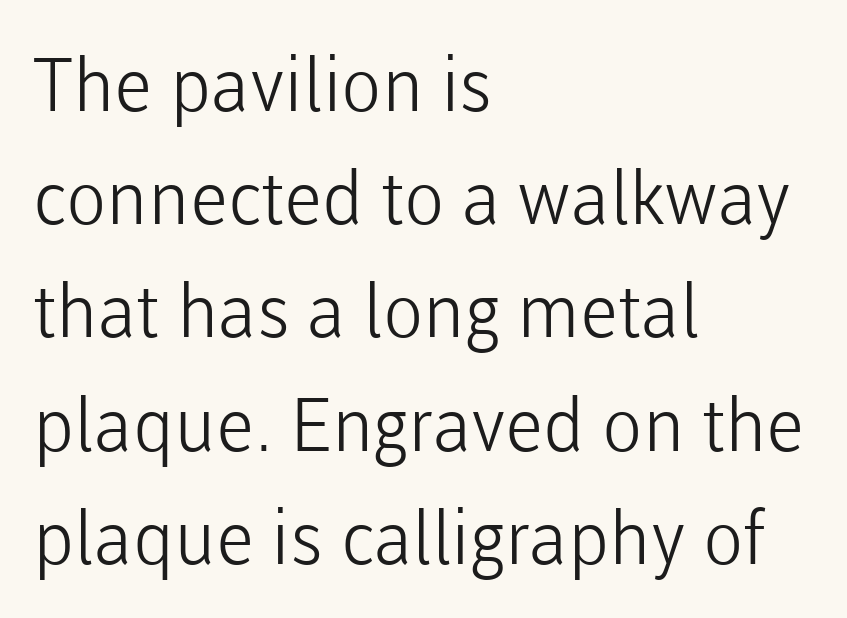
The image shows 74 px light sans-serif type, upright; set left-aligned, normal line spacing (1.53x), normal letter spacing, not underlined; low stroke contrast and a medium x-height.
